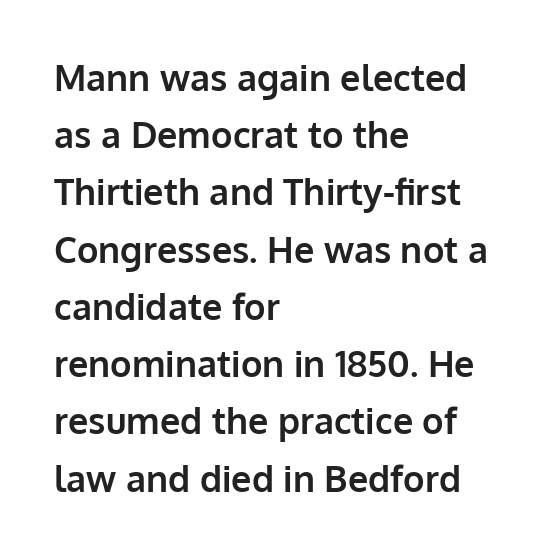
Letterform terminals end flat and unadorned throughout the passage. The axis of the letterforms is exactly vertical. The gap between lines stays unmarked. Horizontal bands of white between lines are of average thickness. A classic flush-left, rag-right setting is used for this passage.
